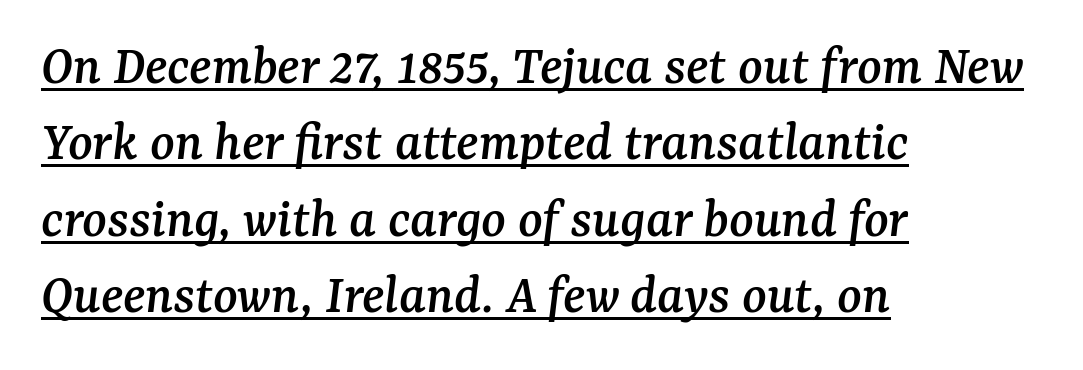
The image shows 57 px serif type, italic (leaning right); set left-aligned, normal line spacing (1.34x), normal letter spacing, underlined; medium stroke contrast and a medium x-height.
